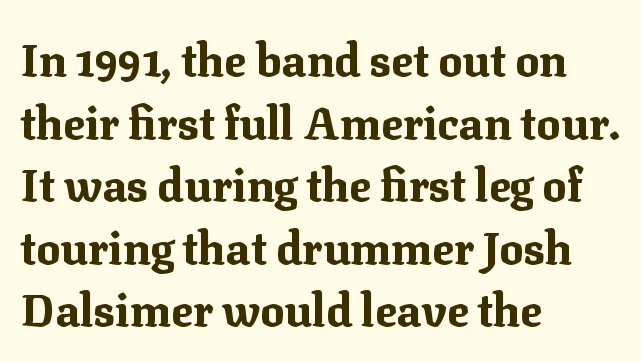
The image shows 45 px bold serif type, upright; set left-aligned, normal line spacing (1.39x), normal letter spacing, not underlined; medium stroke contrast and a medium x-height.
